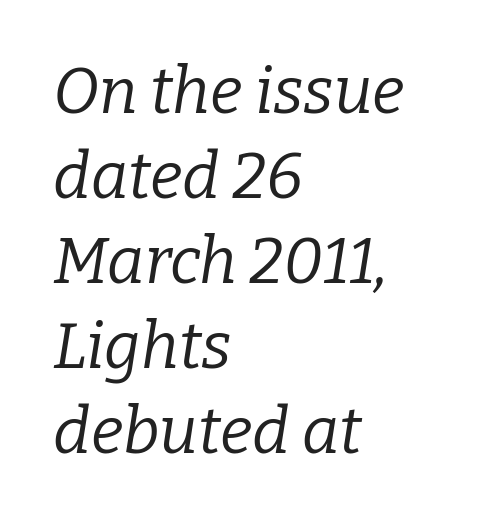
Visually the block forms a straight wall on the left and a jagged coastline on the right. The strokes are not fattened; the text isn't bold. This block has exactly the height ordinary leading produces. Are there feet on the stems? There are — it's a serif. The letterforms sit shoulder to shoulder at normal distance.
